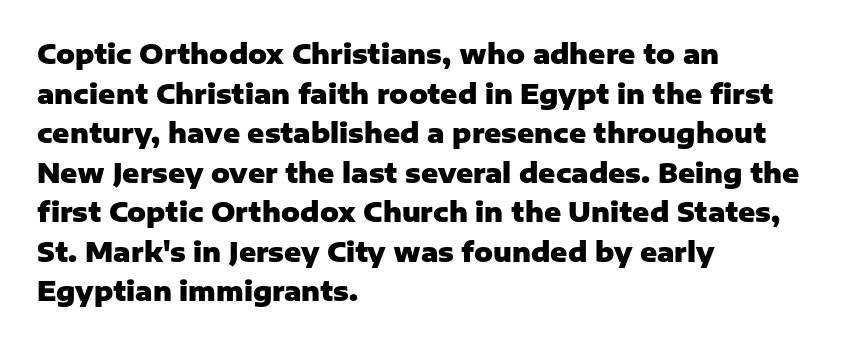
The image shows 26 px bold type, upright; set left-aligned, normal line spacing (1.52x), normal letter spacing, not underlined.
